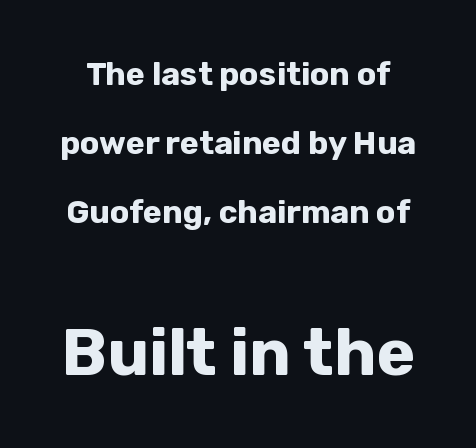
Q: Is the text bold? A: Yes.
Q: Is the text italic (slanted)? A: No, it is upright.
Q: Is the typeface a serif or a sans-serif typeface? A: Sans-serif.
Q: Is the text underlined? A: No.
Q: Is the spacing between letters normal or unusually wide? A: Normal.
Q: Is the spacing between lines tight, normal or loose? A: Loose.
Q: Which block of text is set in a larger size, the first (top) or the second (bottom)? A: The second (bottom) one.
Q: Width (condensed, normal, or wide)? A: Normal.
Q: Stroke contrast? A: Low.
Q: x-height? A: Medium.
Q: Monospaced? A: No.
